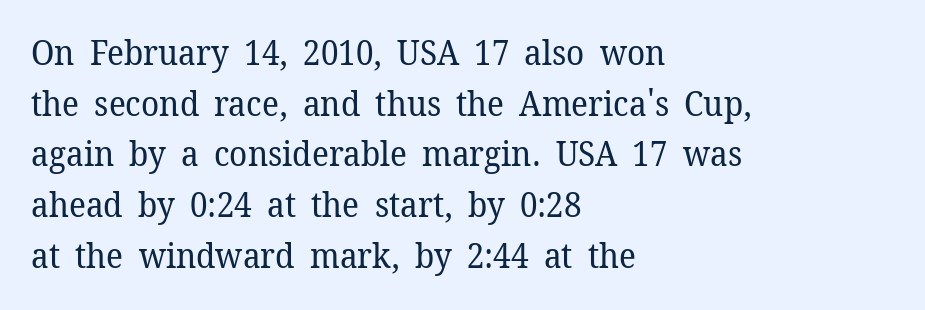
The typography opts for an upright posture over an oblique one. Character widths vary here, with narrow letters taking less room than wide ones. Typeset ragged right — the left edge is the straight one. Has an underline been added? It has not. The space between consecutive lines is moderate.
